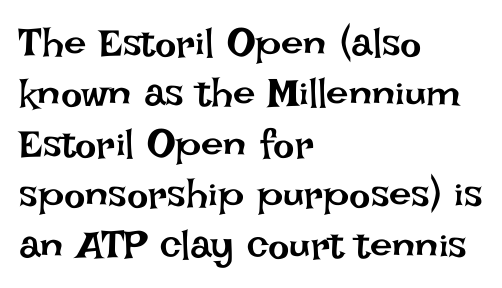
{"italic": "no", "bold": "no", "weight": "regular", "width": "normal", "stroke_contrast": "low", "x_height": "large", "monospaced": "no", "underline": "no", "align": "left", "line_spacing": "normal", "line_spacing_ratio": 1.26, "letter_spacing": "normal", "letter_spacing_em": 0.0, "glyph_px": 40}
